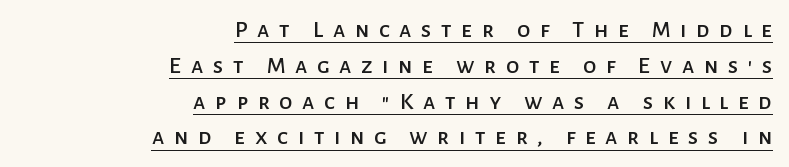
The image shows 24 px text type, upright; set right-aligned, normal line spacing (1.49x), unusually wide letter spacing (+0.4 em), underlined.
